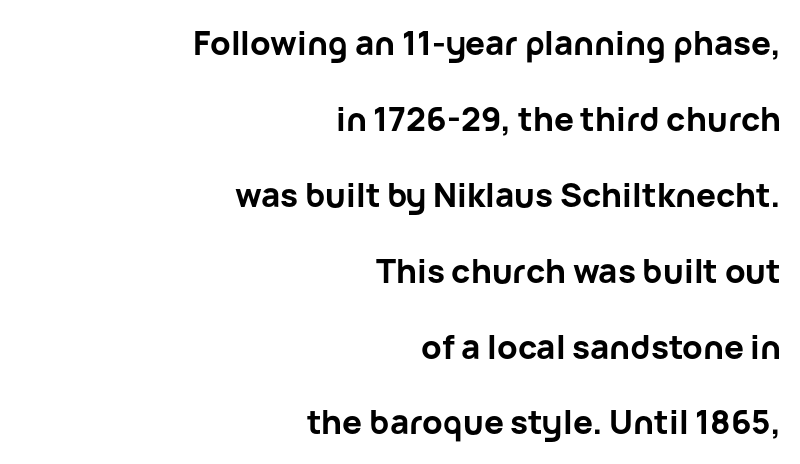
{"serif": "no", "italic": "no", "bold": "yes", "weight": "bold", "width": "normal", "stroke_contrast": "low", "x_height": "medium", "monospaced": "no", "underline": "no", "align": "right", "line_spacing": "loose", "line_spacing_ratio": 2.3, "letter_spacing": "normal", "letter_spacing_em": 0.0, "glyph_px": 33}
